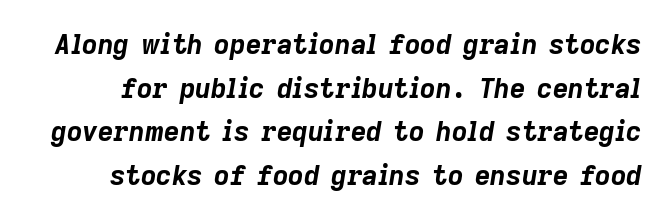
The baseline area is clear. Heft: maximum for text — a bold. Designer's note — italics engaged. The horizontal fit of the characters is conventional and even.
